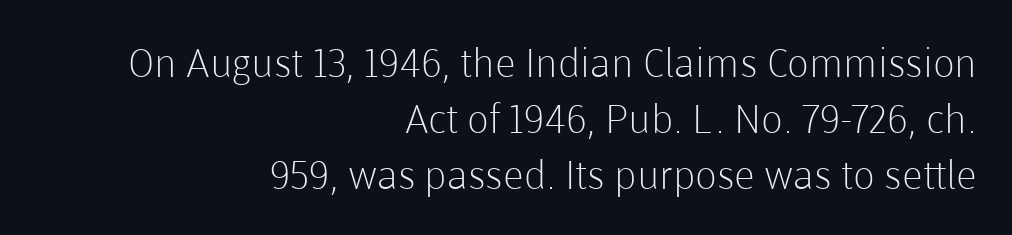
The lines in this sample share a right terminus and differ only in where they begin. This sample uses an upright cut, with every glyph sitting square on the baseline. Words appear dense and cohesive because spacing is normal. These lines are rendered in a variable-pitch font.
